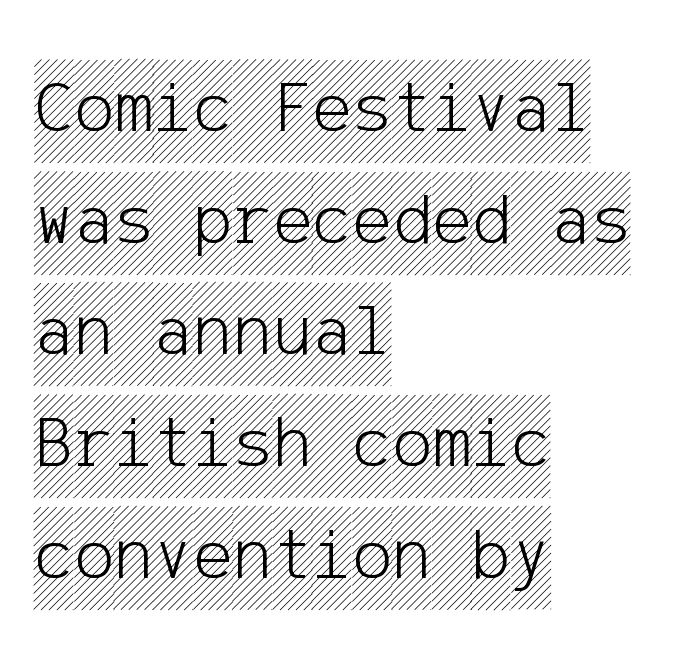
Students, observe: this is what conventionally led text looks like. Glyph-to-glyph distance matches everyday printed text. Just letters on the line, the space beneath them empty. Where is the straight margin? On the left. Rendered with straight, roman letterforms.
